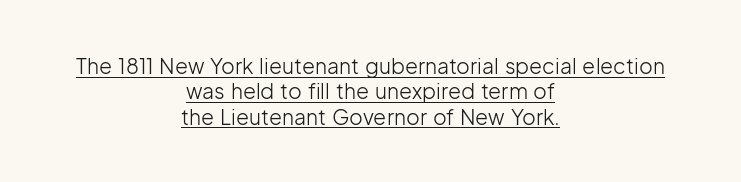
The image shows 21 px text type, upright; set centered, line spacing 1.21x, normal letter spacing, underlined.
